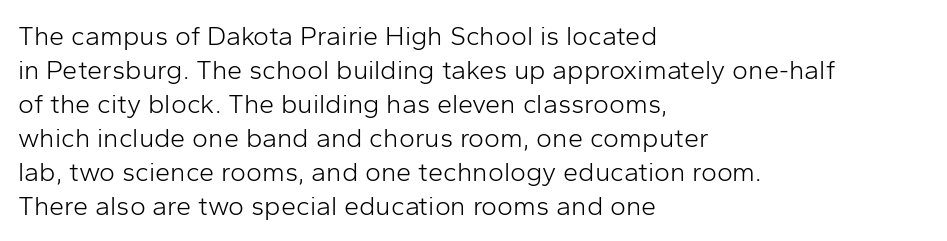
{"italic": "no", "bold": "no", "underline": "no", "align": "left", "line_spacing": "normal", "line_spacing_ratio": 1.26, "letter_spacing": "normal", "letter_spacing_em": 0.0, "glyph_px": 27}
